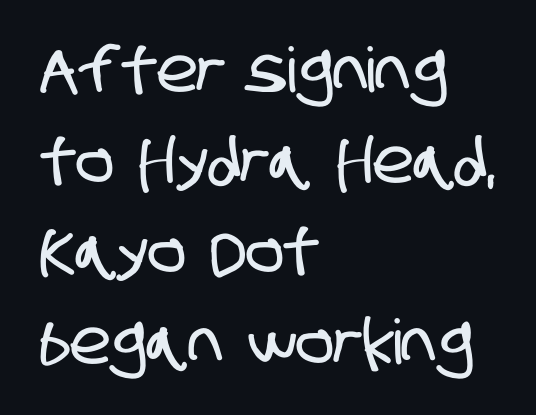
The image shows 62 px condensed sans-serif type; set left-aligned, normal line spacing (1.46x), normal letter spacing, not underlined; low stroke contrast and a large x-height.
